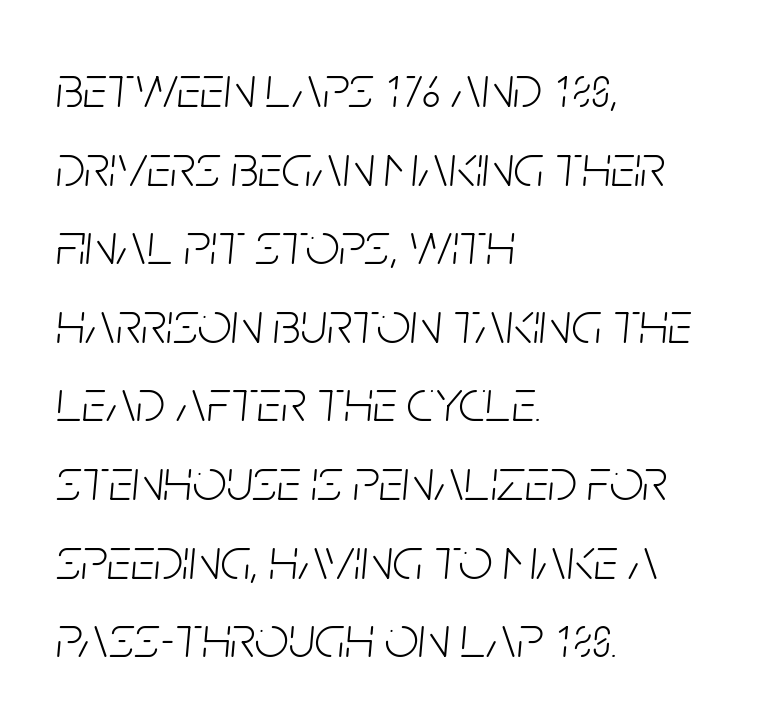
These lines sit exactly where default settings would place them. The whole block is typeset with a tilt. Notice how the passage keeps a crisp vertical edge on the left only. Standard letterfit; no display-style spreading of the glyphs. The passage shown is not underscored anywhere.
